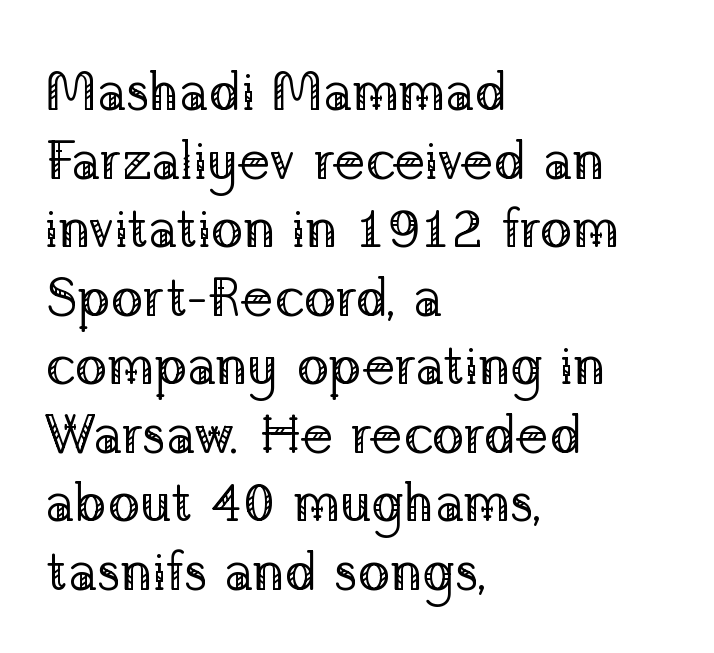
This is roman type, the default non-slanted kind. The specimen omits any rule beneath the text block's lines. The designer left line spacing at the default. Note the varied advance widths — an 'i' is clearly narrower than an 'm'.
